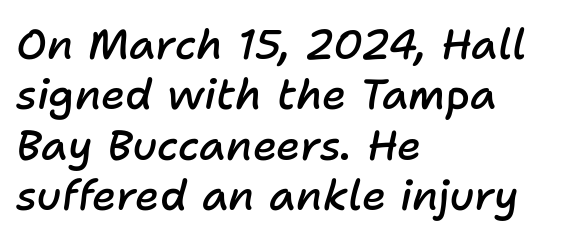
Q: Is the text bold? A: Semi-bold.
Q: Is the text italic (slanted)? A: Yes, it leans right by about 11 degrees.
Q: Is the text underlined? A: No.
Q: How is the paragraph aligned? A: Left-aligned.
Q: Is the spacing between letters normal or unusually wide? A: Normal.
Q: Width (condensed, normal, or wide)? A: Normal.
Q: Stroke contrast? A: Low.
Q: x-height? A: Medium.
Q: Monospaced? A: No.
